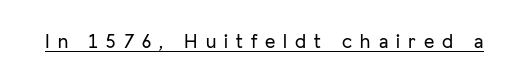
{"italic": "no", "underline": "yes", "letter_spacing": "wide", "letter_spacing_em": 0.4, "glyph_px": 20}
